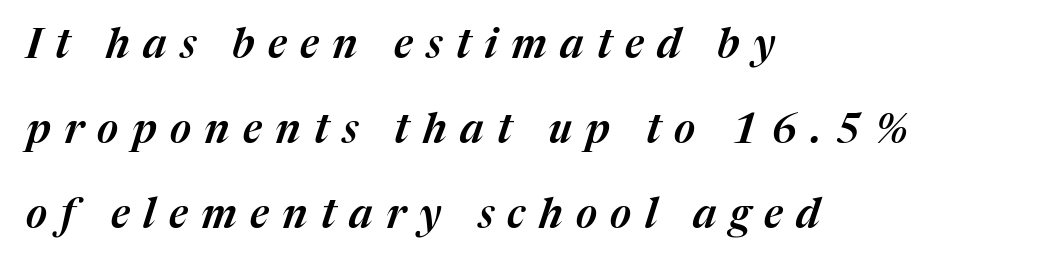
The image shows 41 px text type, italic (leaning right); set left-aligned, loose line spacing (2.07x), unusually wide letter spacing (+0.33 em), not underlined; medium stroke contrast and a medium x-height.
